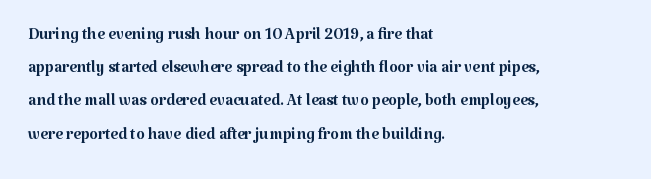
Q: Is the text bold? A: No.
Q: Is the text italic (slanted)? A: No, it is upright.
Q: Is the text underlined? A: No.
Q: How is the paragraph aligned? A: Left-aligned.
Q: Is the spacing between letters normal or unusually wide? A: Normal.
Q: Is the spacing between lines tight, normal or loose? A: Normal.
